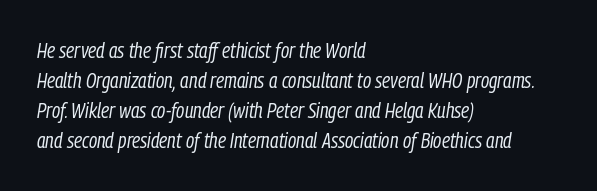
Q: Is the text bold? A: No.
Q: Is the text italic (slanted)? A: Yes, it leans right by about 9 degrees.
Q: Is the text underlined? A: No.
Q: How is the paragraph aligned? A: Left-aligned.
Q: Is the spacing between letters normal or unusually wide? A: Normal.
Q: Is the spacing between lines tight, normal or loose? A: Normal.
